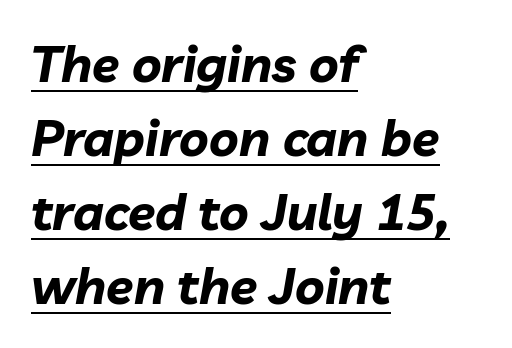
Underline: present. Each new line begins a customary step beneath the previous one. Varying glyph widths throughout — classic text-font behaviour. The type is set solid horizontally, with unmodified tracking. How heavy is the stroke? Heavy — this is a bold.
